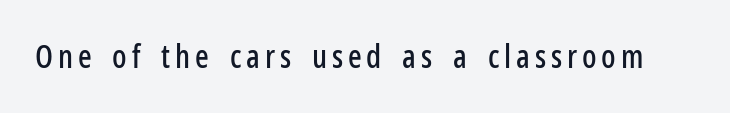
Q: Is the text italic (slanted)? A: No, it is upright.
Q: Is the typeface a serif or a sans-serif typeface? A: Sans-serif.
Q: Is the text underlined? A: No.
Q: Width (condensed, normal, or wide)? A: Condensed.
Q: Stroke contrast? A: Low.
Q: x-height? A: Medium.
Q: Monospaced? A: No.
